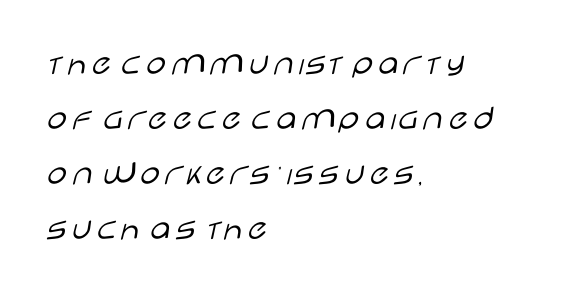
Plain, unruled lines of type. The line texture is even and compact thanks to regular tracking. Weight: not bold — regular or lighter. The rows are spaced the way most documents space them.
